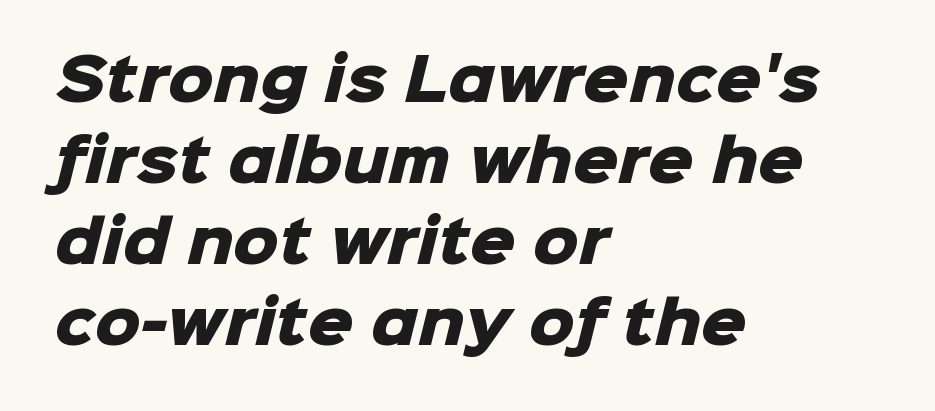
The image shows 57 px heavy sans-serif type; set left-aligned, normal line spacing (1.42x), normal letter spacing, not underlined; low stroke contrast and a medium x-height.
